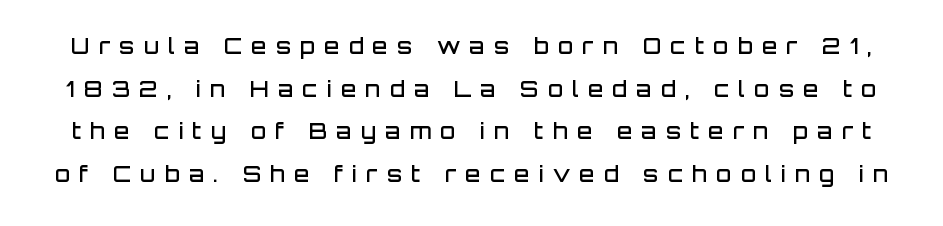
The image shows 22 px text type, upright; set loose line spacing (1.94x), unusually wide letter spacing (+0.42 em), not underlined.
